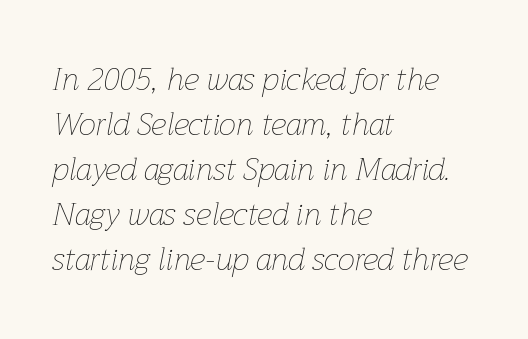
The letters sit at their default tracking, neither squeezed nor spread. The whole block is typeset with a tilt. The lines are quadded left. This block has exactly the height ordinary leading produces.
